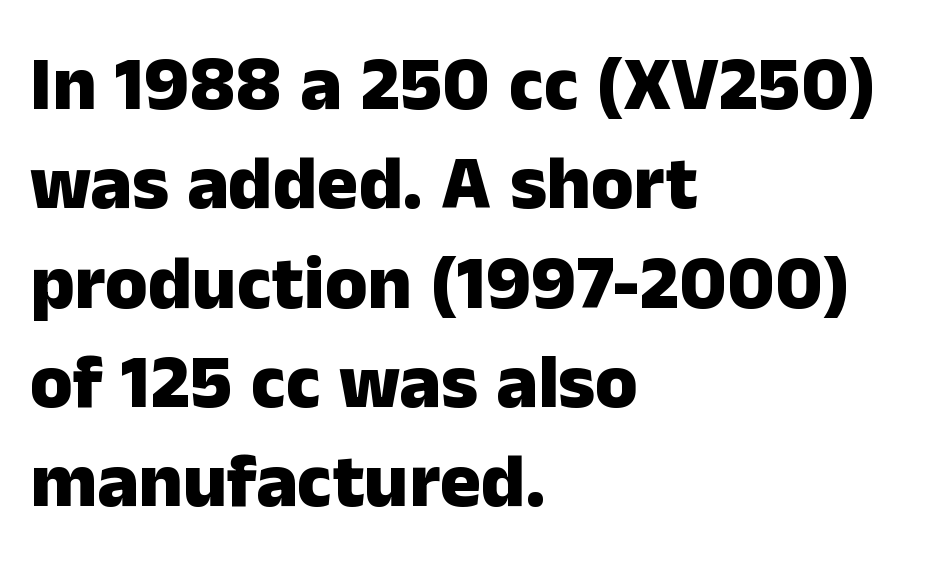
Q: Is the text bold? A: Yes.
Q: Is the text italic (slanted)? A: No, it is upright.
Q: Is the typeface a serif or a sans-serif typeface? A: Sans-serif.
Q: Is the text underlined? A: No.
Q: How is the paragraph aligned? A: Left-aligned.
Q: Is the spacing between letters normal or unusually wide? A: Normal.
Q: Is the spacing between lines tight, normal or loose? A: Normal.
Q: Width (condensed, normal, or wide)? A: Normal.
Q: Stroke contrast? A: Low.
Q: x-height? A: Medium.
Q: Monospaced? A: No.
